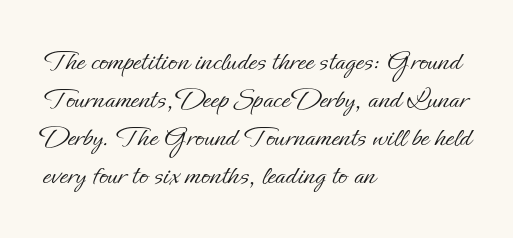
The image shows 30 px light type; set left-aligned, normal line spacing (1.27x), normal letter spacing, not underlined; low stroke contrast and a small x-height.
